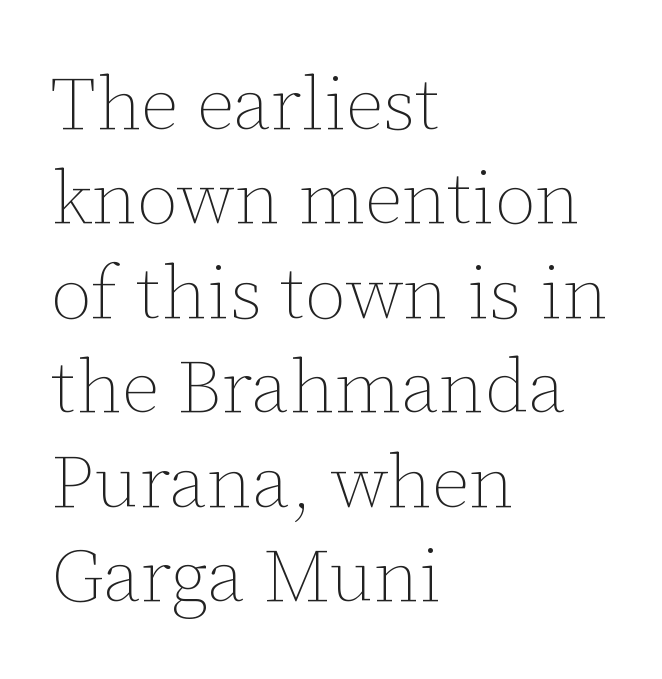
The image shows 75 px thin type, upright; set left-aligned, normal line spacing (1.26x), normal letter spacing, not underlined; low stroke contrast and a medium x-height.
